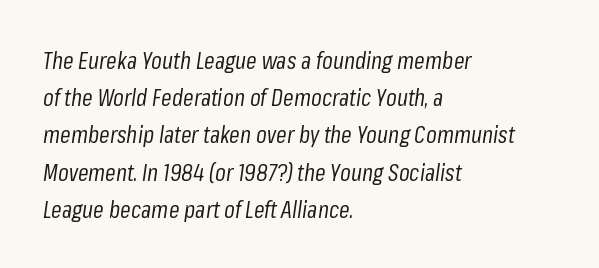
The foot of each line stays bare and open. Posture: slanted. Quick note: interline space is typical. Compared with a centered layout, this one pins lines to the left instead. Stroke thickness stays within the range of a standard reading face or lighter. How are the letters spaced? Ordinarily, with no added tracking.
